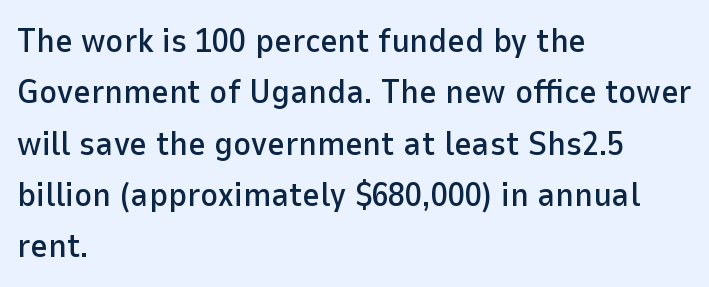
Q: Is the text italic (slanted)? A: No, it is upright.
Q: Is the typeface a serif or a sans-serif typeface? A: Sans-serif.
Q: Is the text underlined? A: No.
Q: How is the paragraph aligned? A: Left-aligned.
Q: Is the spacing between letters normal or unusually wide? A: Normal.
Q: Is the spacing between lines tight, normal or loose? A: Normal.
Q: Width (condensed, normal, or wide)? A: Normal.
Q: Stroke contrast? A: Low.
Q: x-height? A: Medium.
Q: Monospaced? A: No.
